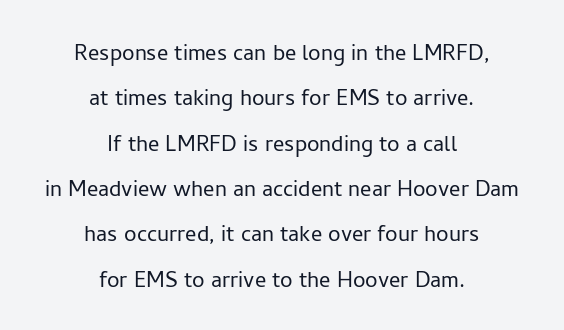
The image shows 28 px light sans-serif type, upright; set centered, normal line spacing (1.62x), normal letter spacing, not underlined; low stroke contrast and a medium x-height.
